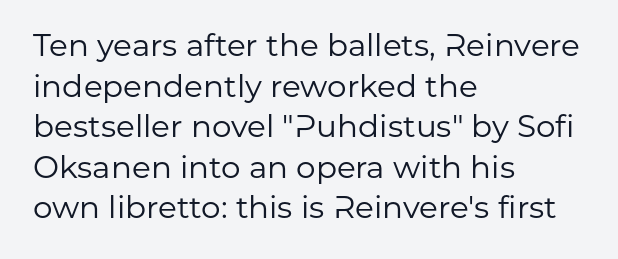
The image shows 31 px regular-weight sans-serif type, upright; set left-aligned, normal line spacing (1.31x), normal letter spacing, not underlined; low stroke contrast and a medium x-height.
